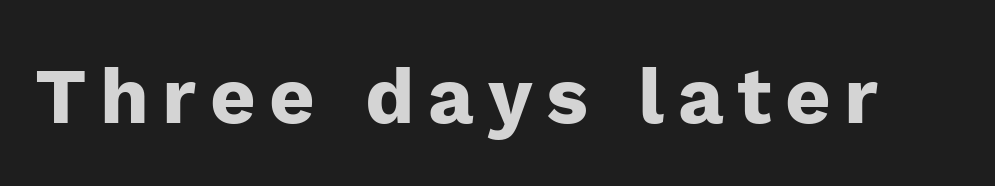
Is this a fixed-width face? No — the glyphs have proportional, varying widths. The letters stand upright; this is a roman face. Underline: absent. These words are printed bold, with thick strokes throughout. This rendering employs a face without finishing strokes, i.e., a sans-serif.
